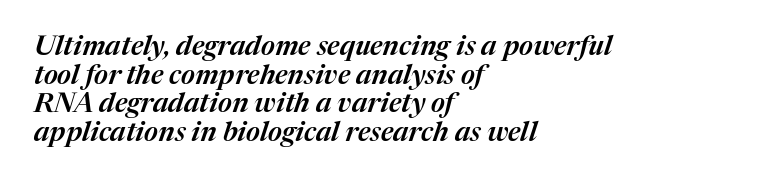
The image shows 27 px text type, italic (leaning right); set left-aligned, tight line spacing (1.06x), normal letter spacing, not underlined.
